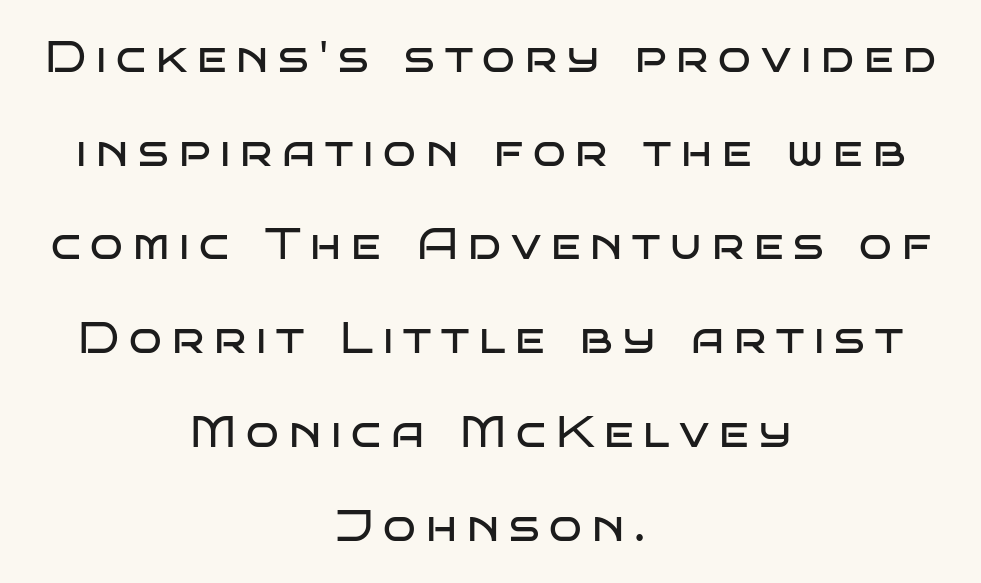
Casual observation: everything's sitting right in the middle. Font category for this specimen: sans-serif. A typesetter would mark this as roman, not italic. Between one letter and the next there's a generous, obvious gap.
